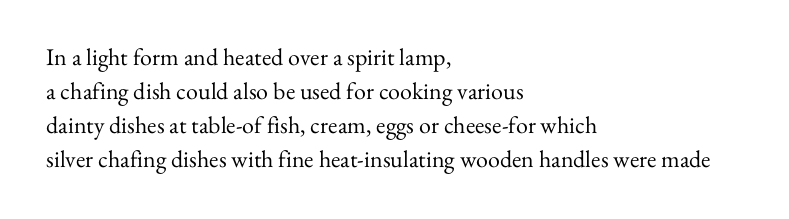
The image shows 24 px text type, upright; set left-aligned, normal line spacing (1.41x), normal letter spacing, not underlined.
